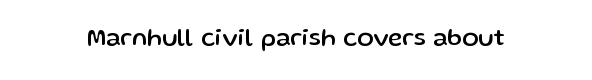
{"italic": "no", "underline": "no", "letter_spacing": "normal", "letter_spacing_em": 0.0, "glyph_px": 24}
